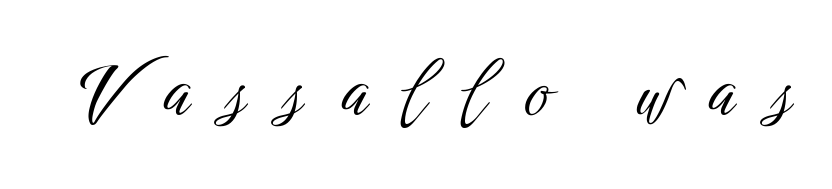
The image shows 76 px light, condensed sans-serif type; set unusually wide letter spacing (+0.49 em), not underlined; low stroke contrast and a medium x-height.
